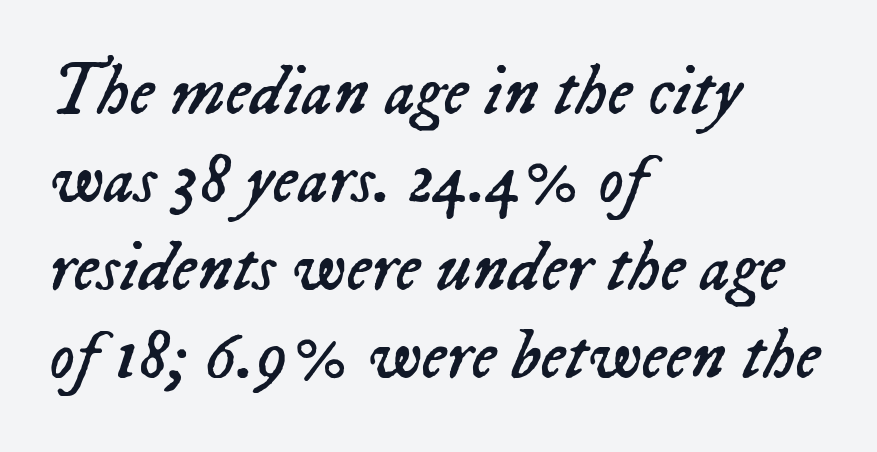
Q: Is the text bold? A: No.
Q: Is the text italic (slanted)? A: Yes, it leans right by about 23 degrees.
Q: Is the text underlined? A: No.
Q: How is the paragraph aligned? A: Left-aligned.
Q: Is the spacing between letters normal or unusually wide? A: Normal.
Q: Width (condensed, normal, or wide)? A: Normal.
Q: Stroke contrast? A: Low.
Q: x-height? A: Medium.
Q: Monospaced? A: No.
